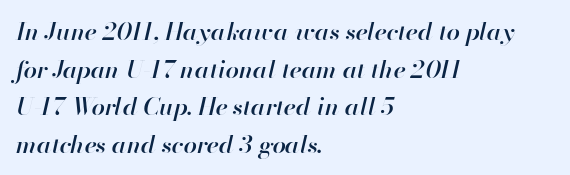
The strokes are fattened partway — semibold, not bold. A typesetter would mark this as italic. Descender tails drop into unmarked territory. Visually the block forms a straight wall on the left and a jagged coastline on the right.
